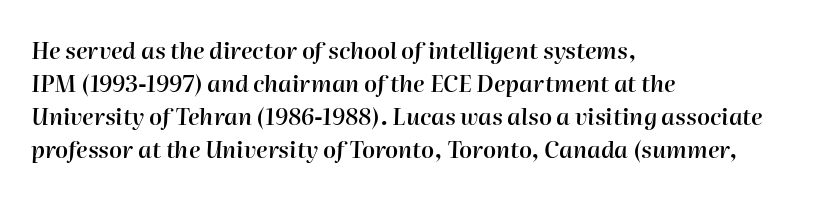
Q: Is the text bold? A: Semi-bold.
Q: Is the text italic (slanted)? A: Yes, it leans right by about 2 degrees.
Q: Is the text underlined? A: No.
Q: How is the paragraph aligned? A: Left-aligned.
Q: Is the spacing between letters normal or unusually wide? A: Normal.
Q: Is the spacing between lines tight, normal or loose? A: Normal.
